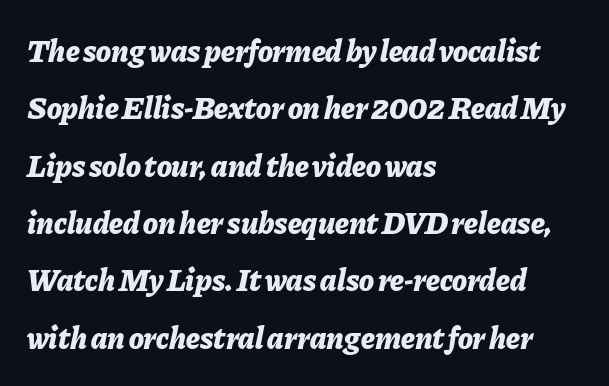
In terms of weight, the rendering is a true, heavy bold. Descenders are the only things crossing below the line. Left-aligned paragraph, ragged on the right. Words appear dense and cohesive because spacing is normal. You could not count columns in this text — the font is proportionally spaced.
